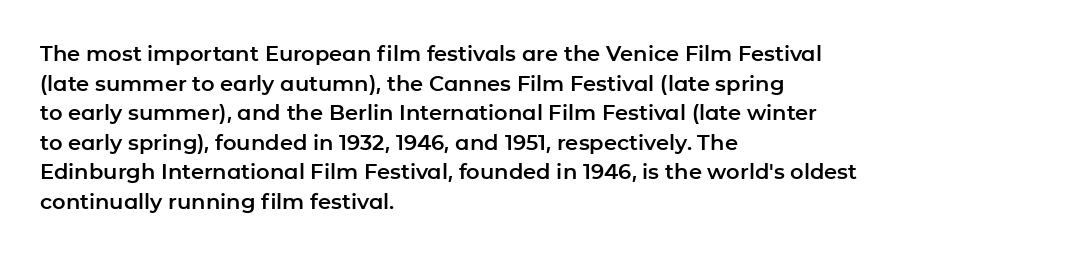
The image shows 21 px text type, upright; set left-aligned, normal line spacing (1.41x), normal letter spacing, not underlined.
